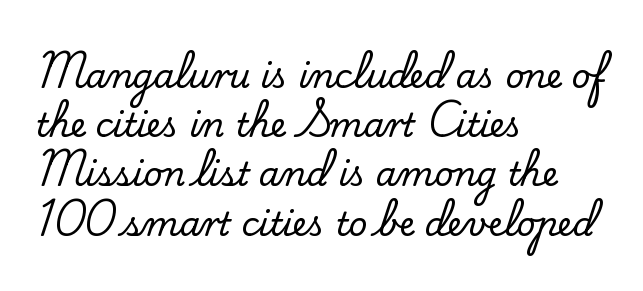
{"serif": "yes", "width": "normal", "stroke_contrast": "low", "x_height": "small", "monospaced": "no", "underline": "no", "align": "left", "line_spacing": "normal", "line_spacing_ratio": 1.49, "letter_spacing": "normal", "letter_spacing_em": 0.0, "glyph_px": 33}
